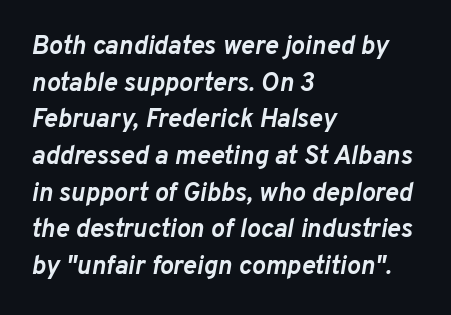
The image shows 26 px bold type, italic (leaning right); set left-aligned, normal line spacing (1.41x), normal letter spacing, not underlined.
